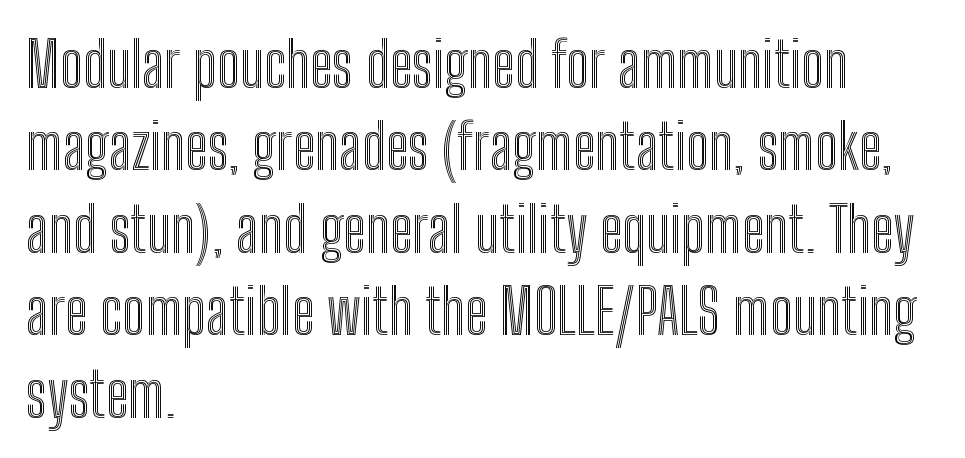
The image shows 62 px condensed type, upright; set left-aligned, normal line spacing (1.33x), normal letter spacing, not underlined; a medium x-height.
